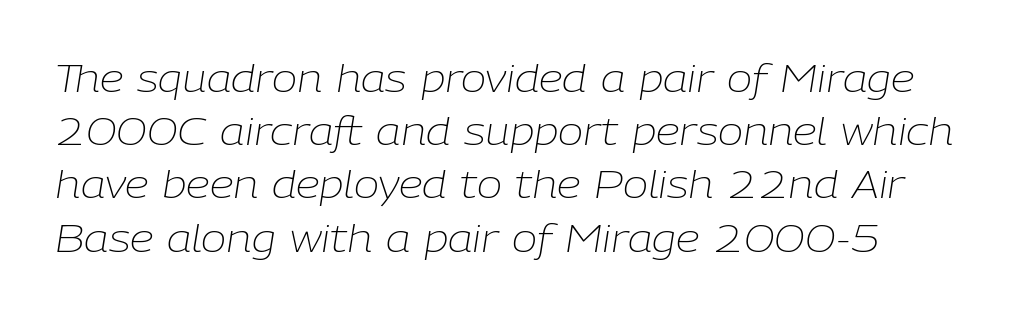
Q: Is the text bold? A: No.
Q: Is the text italic (slanted)? A: Yes, it leans right by about 9 degrees.
Q: Is the text underlined? A: No.
Q: Is the spacing between letters normal or unusually wide? A: Normal.
Q: Is the spacing between lines tight, normal or loose? A: Normal.
Q: Width (condensed, normal, or wide)? A: Normal.
Q: Stroke contrast? A: Low.
Q: x-height? A: Medium.
Q: Monospaced? A: No.
